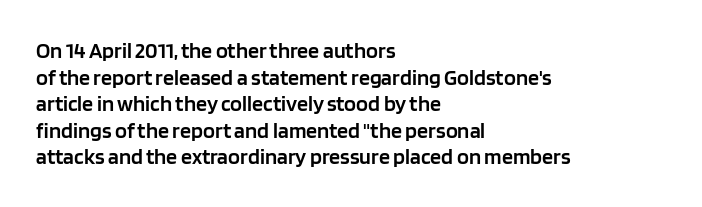
The image shows 22 px text type, upright; set left-aligned, line spacing 1.21x, normal letter spacing, not underlined.
